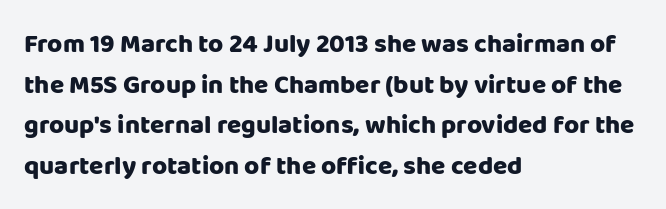
{"italic": "no", "bold": "yes", "underline": "no", "align": "left", "line_spacing": "normal", "line_spacing_ratio": 1.56, "letter_spacing": "normal", "letter_spacing_em": 0.0, "glyph_px": 26}
